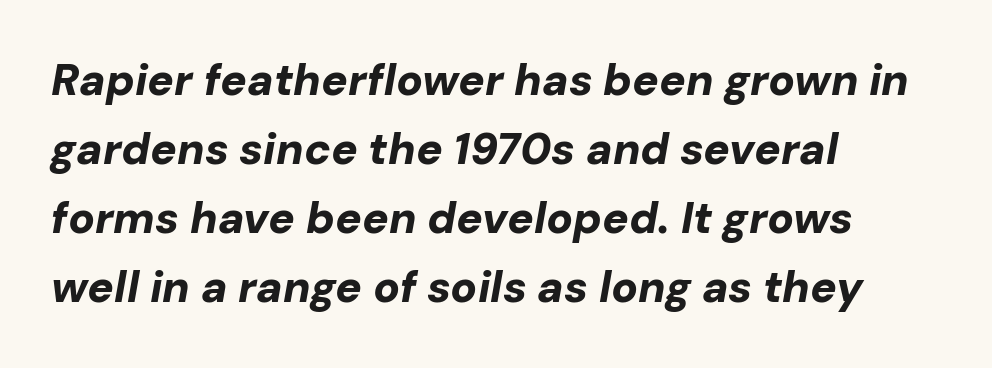
{"italic": "yes", "lean": "right", "slant_degrees": 10, "bold": "yes", "weight": "bold", "width": "normal", "stroke_contrast": "low", "x_height": "medium", "monospaced": "no", "underline": "no", "align": "left", "line_spacing": "normal", "line_spacing_ratio": 1.57, "letter_spacing": "normal", "letter_spacing_em": 0.0, "glyph_px": 44}
